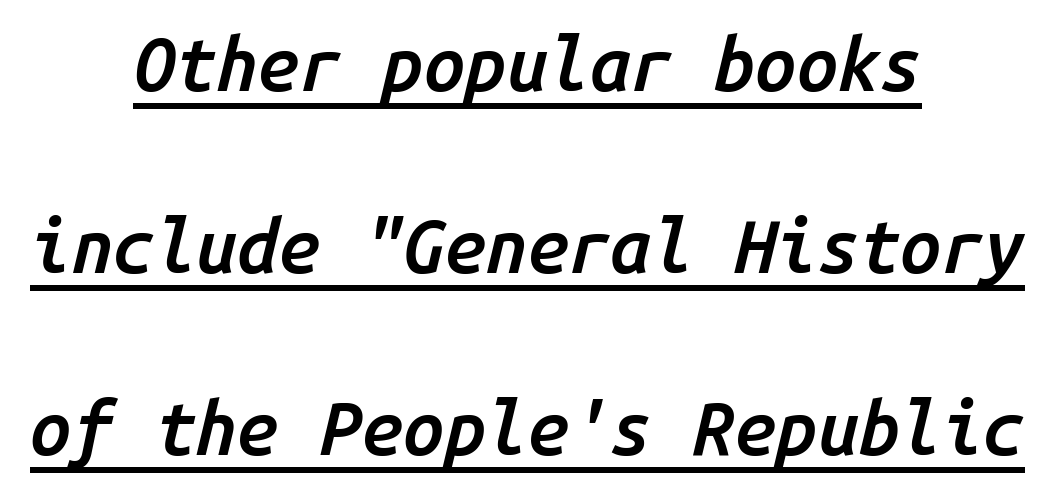
The image shows 74 px semibold type, italic (leaning right), monospaced; set centered, loose line spacing (2.46x), normal letter spacing, underlined; low stroke contrast and a medium x-height.
